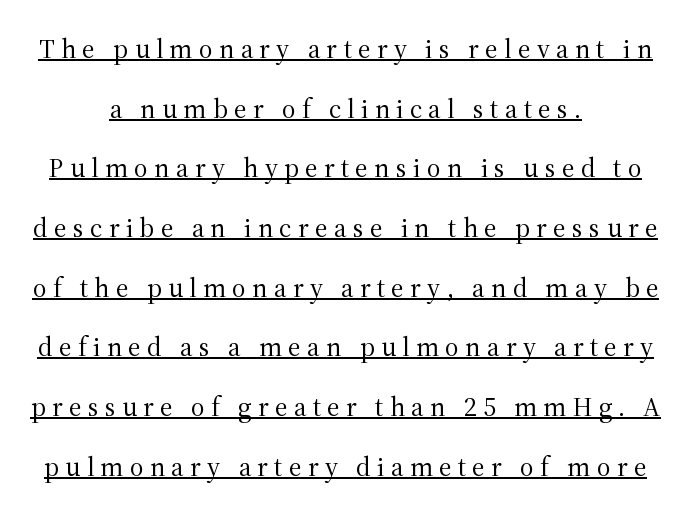
The image shows 27 px text type, upright; set loose line spacing (2.21x), unusually wide letter spacing (+0.23 em), underlined.
